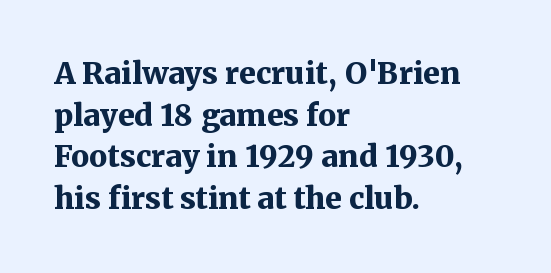
The image shows 30 px bold serif type, upright; set left-aligned, normal line spacing (1.39x), normal letter spacing, not underlined; medium stroke contrast and a medium x-height.
